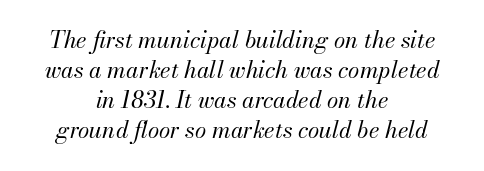
The image shows 23 px text type, italic (leaning right); set centered, normal line spacing (1.31x), normal letter spacing, not underlined.
